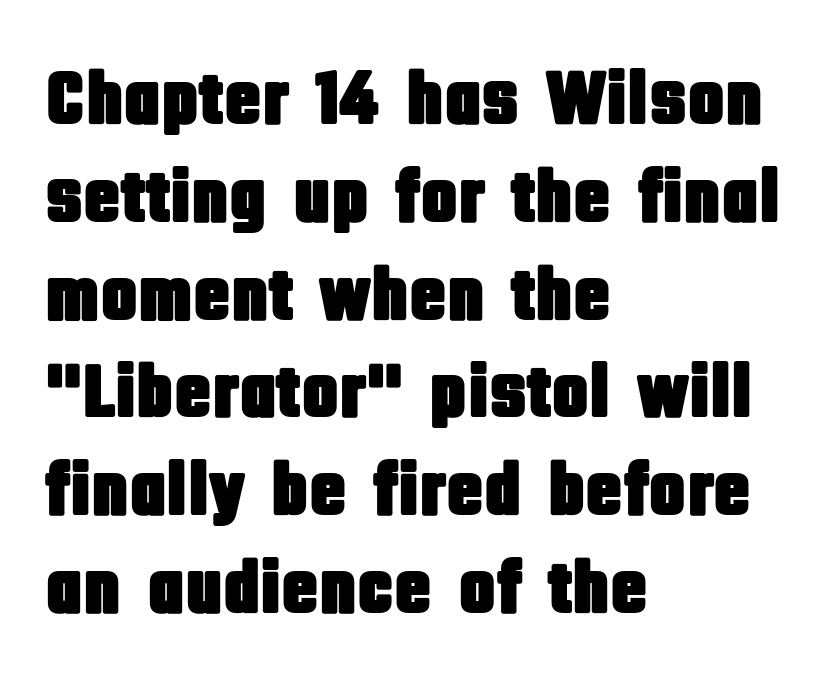
This rendering features lettering with no underline. Style check: upright. Is this a fixed-width face? No — the glyphs have proportional, varying widths. The letters carry no serifs — their stems end cleanly without finishing strokes.
